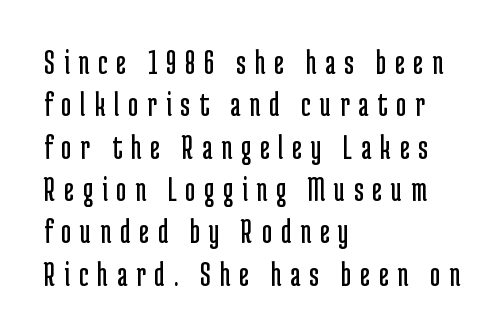
The specimen reads as upright at a glance. Here the glyphs are tracked loosely, breaking word shapes into spaced letters. No letter is thick-stroked: the sample isn't bold. Clear beneath every line of the passage. Type style note: lacks serifs. Here the designer chose a conventional face with non-uniform glyph widths.
